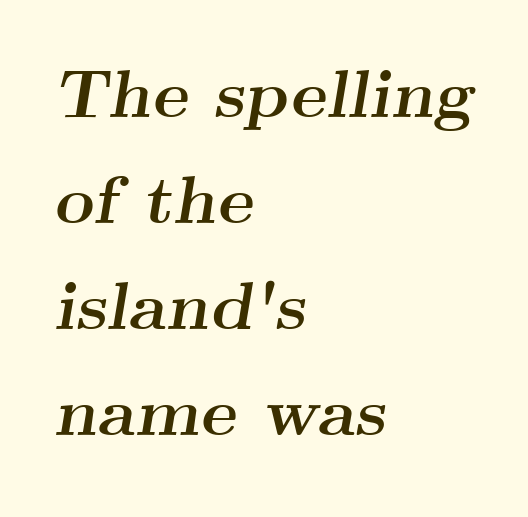
The image shows 68 px semibold, wide serif type, italic (leaning right); set left-aligned, normal line spacing (1.56x), normal letter spacing, not underlined; medium stroke contrast and a small x-height.
